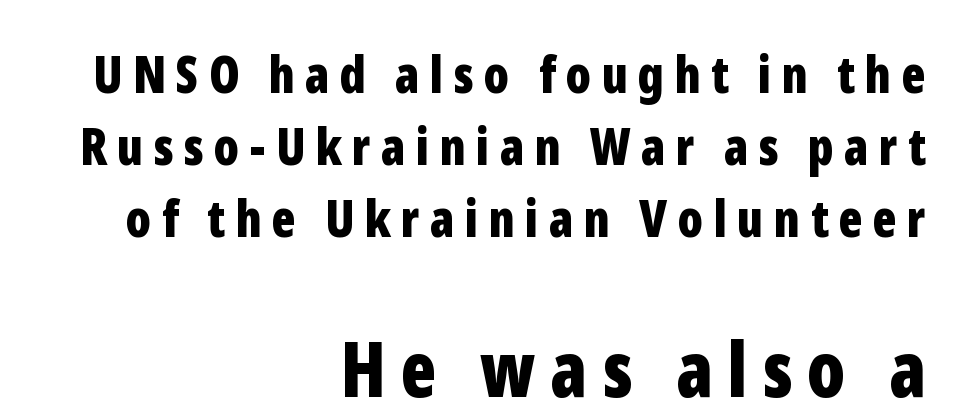
Q: Is the text bold? A: Yes.
Q: Is the text italic (slanted)? A: No, it is upright.
Q: Is the typeface a serif or a sans-serif typeface? A: Sans-serif.
Q: Is the text underlined? A: No.
Q: How is the paragraph aligned? A: Right-aligned.
Q: Is the spacing between letters normal or unusually wide? A: Unusually wide.
Q: Is the spacing between lines tight, normal or loose? A: Normal.
Q: Which block of text is set in a larger size, the first (top) or the second (bottom)? A: The second (bottom) one.
Q: Width (condensed, normal, or wide)? A: Condensed.
Q: Stroke contrast? A: Low.
Q: x-height? A: Medium.
Q: Monospaced? A: No.
